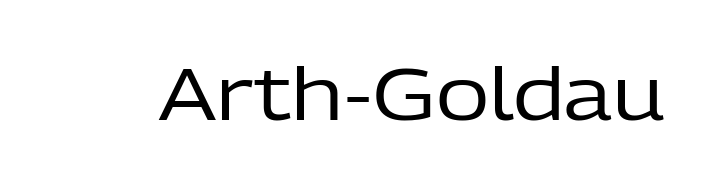
Notice how the stems are strictly vertical — no italics here. There is no visible air inserted between adjacent glyphs. Look at the bottom of the vertical strokes: they stop flat, with no serifs. The font is comparable to plain body text, perhaps lighter. Anything drawn beneath the words? Only blank space.
